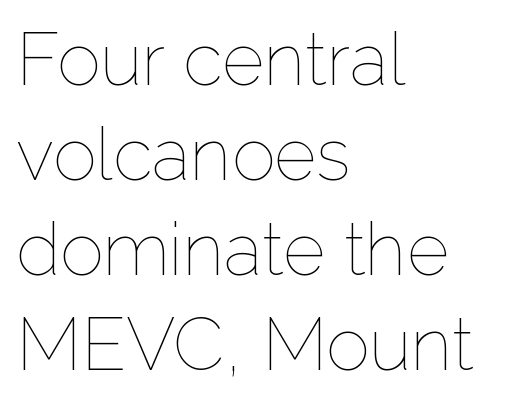
The image shows 73 px thin type, upright; set left-aligned, normal line spacing (1.3x), normal letter spacing, not underlined; low stroke contrast and a medium x-height.
